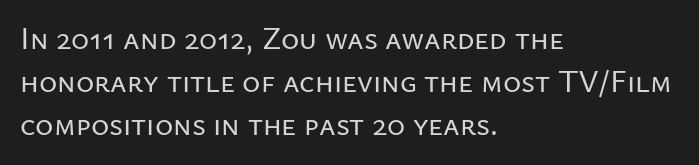
Is this a fixed-width face? No — the glyphs have proportional, varying widths. If you drew a line through each stem, it would be perfectly vertical. In terms of letterspacing, this is plain default setting. These lines are set flush left with a ragged right edge. Descender tails drop into unmarked territory.
